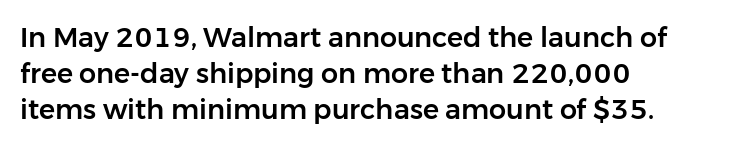
The image shows 27 px text type, upright; set left-aligned, normal line spacing (1.33x), normal letter spacing, not underlined.
